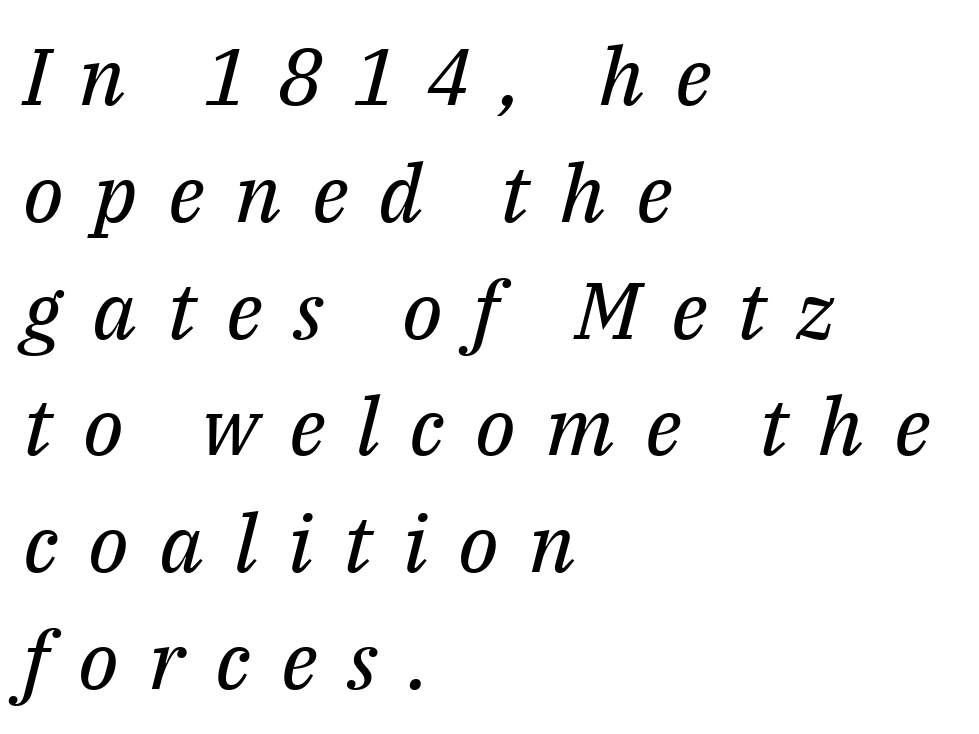
Q: Is the text bold? A: No.
Q: Is the text italic (slanted)? A: Yes, it leans right by about 14 degrees.
Q: Is the typeface a serif or a sans-serif typeface? A: Serif.
Q: Is the text underlined? A: No.
Q: How is the paragraph aligned? A: Left-aligned.
Q: Is the spacing between letters normal or unusually wide? A: Unusually wide.
Q: Is the spacing between lines tight, normal or loose? A: Normal.
Q: Width (condensed, normal, or wide)? A: Normal.
Q: Stroke contrast? A: Medium.
Q: x-height? A: Medium.
Q: Monospaced? A: No.
